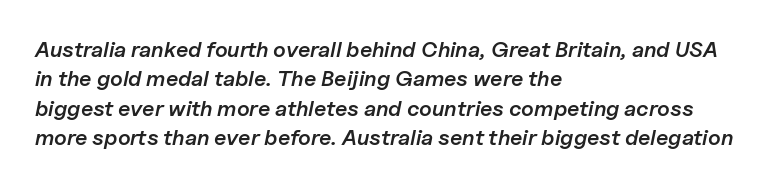
The image shows 22 px text type, italic (leaning right); set left-aligned, normal line spacing (1.33x), normal letter spacing, not underlined.
